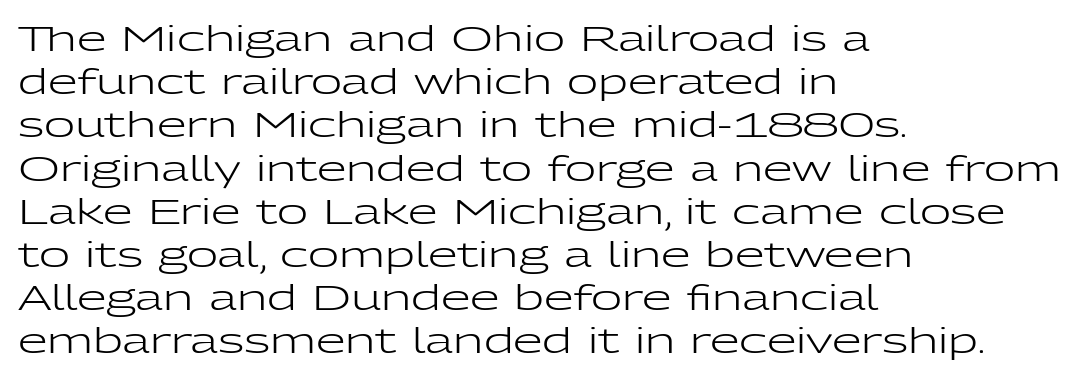
Q: Is the text bold? A: No.
Q: Is the text italic (slanted)? A: No, it is upright.
Q: Is the typeface a serif or a sans-serif typeface? A: Sans-serif.
Q: Is the text underlined? A: No.
Q: How is the paragraph aligned? A: Left-aligned.
Q: Is the spacing between letters normal or unusually wide? A: Normal.
Q: Is the spacing between lines tight, normal or loose? A: Normal.
Q: Width (condensed, normal, or wide)? A: Wide.
Q: Stroke contrast? A: Low.
Q: x-height? A: Medium.
Q: Monospaced? A: No.
